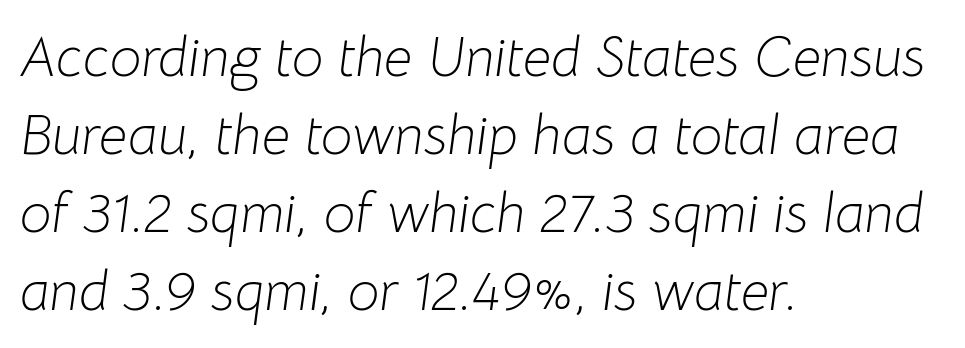
{"italic": "yes", "lean": "right", "slant_degrees": 8, "bold": "no", "weight": "light", "width": "normal", "stroke_contrast": "low", "x_height": "medium", "monospaced": "no", "underline": "no", "align": "left", "line_spacing": "normal", "line_spacing_ratio": 1.39, "letter_spacing": "normal", "letter_spacing_em": 0.0, "glyph_px": 56}
